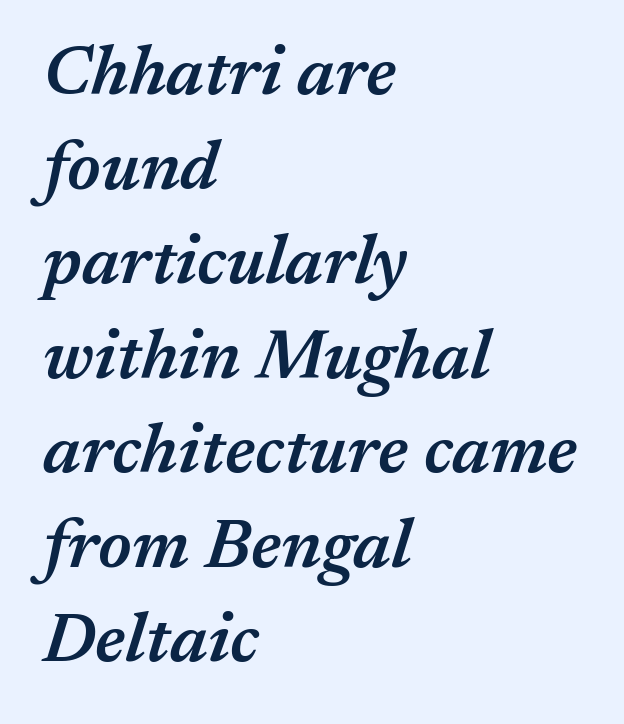
{"italic": "yes", "lean": "right", "slant_degrees": 17, "bold": "semi", "weight": "semibold", "width": "normal", "stroke_contrast": "medium", "x_height": "medium", "monospaced": "no", "underline": "no", "align": "left", "line_spacing": "normal", "line_spacing_ratio": 1.37, "letter_spacing": "normal", "letter_spacing_em": 0.0, "glyph_px": 69}
